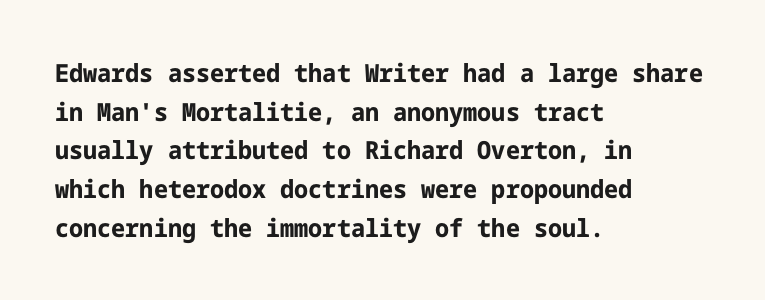
The image shows 25 px bold type, upright; set left-aligned, normal line spacing (1.55x), normal letter spacing, not underlined.
